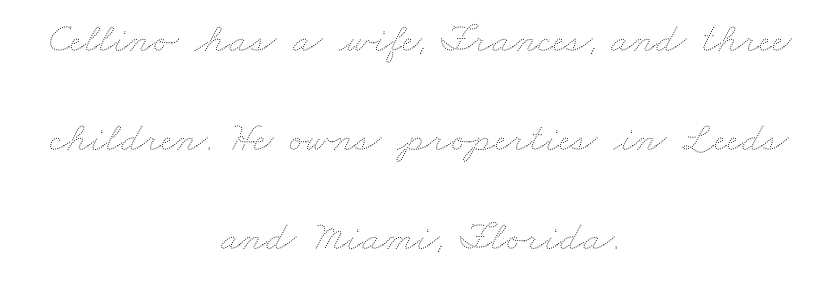
The space directly below the letters is spotless. Here the designer chose a conventional face with non-uniform glyph widths. Leading: increased. If you folded the block vertically in half, each line would mirror itself in length. Unbolded letterforms with no extra heft. The passage shown has conventional tracking throughout.
